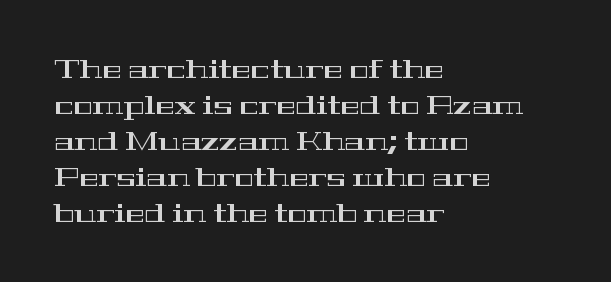
This is roman type, the default non-slanted kind. Standard letterfit; no display-style spreading of the glyphs. Evenly set lines give the paragraph a standard silhouette. The specimen omits any rule beneath the text block's lines. The paragraph shown leans on its left margin.
